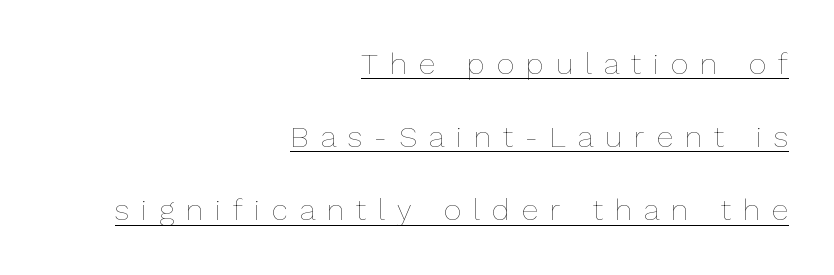
The image shows 30 px thin type, upright; set right-aligned, loose line spacing (2.44x), unusually wide letter spacing (+0.4 em), underlined; low stroke contrast and a medium x-height.
